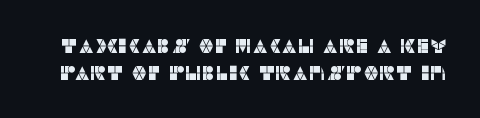
The image shows 20 px text type, upright; set normal line spacing (1.37x), normal letter spacing, not underlined.
